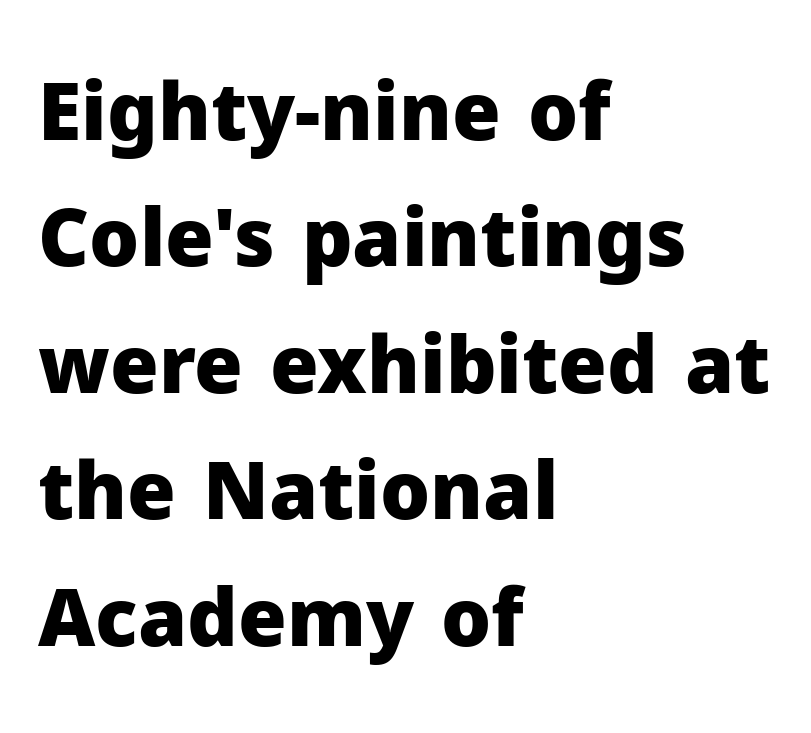
Every character sits straight up, as roman type does. The face used here is a sans, in the tradition of grotesques and geometrics. The passage shown stacks its lines at a standard gap. Default kerning and tracking; the words read as compact shapes. The paragraph shown leans on its left margin. Compared with an ordinary text face, these strokes are far heavier — a full bold.
